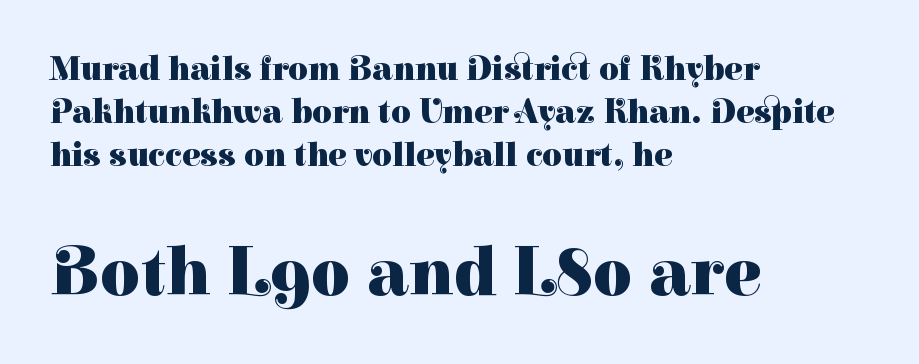
A student would call this left alignment; a typographer would say flush left, rag right. The gap between lines stays unmarked. The rendering keeps characters at their native spacing. It's the straight-up-and-down kind of type. Weight: bold.
